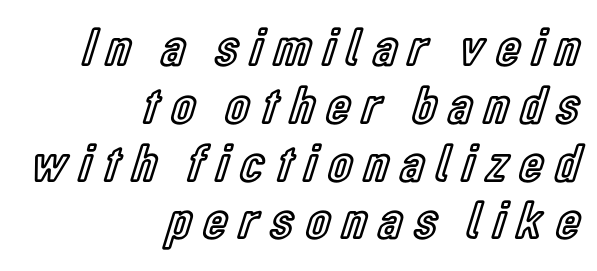
Q: Is the text italic (slanted)? A: Yes.
Q: Is the text underlined? A: No.
Q: How is the paragraph aligned? A: Right-aligned.
Q: Is the spacing between letters normal or unusually wide? A: Unusually wide.
Q: Is the spacing between lines tight, normal or loose? A: Tight.
Q: Width (condensed, normal, or wide)? A: Condensed.
Q: x-height? A: Medium.
Q: Monospaced? A: No.
